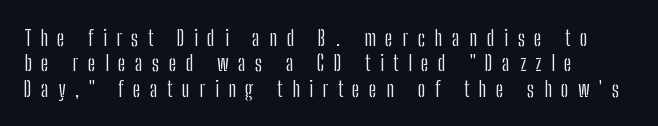
Q: Is the text bold? A: No.
Q: Is the text italic (slanted)? A: No, it is upright.
Q: Is the text underlined? A: No.
Q: How is the paragraph aligned? A: Left-aligned.
Q: Is the spacing between letters normal or unusually wide? A: Unusually wide.
Q: Is the spacing between lines tight, normal or loose? A: Tight.
